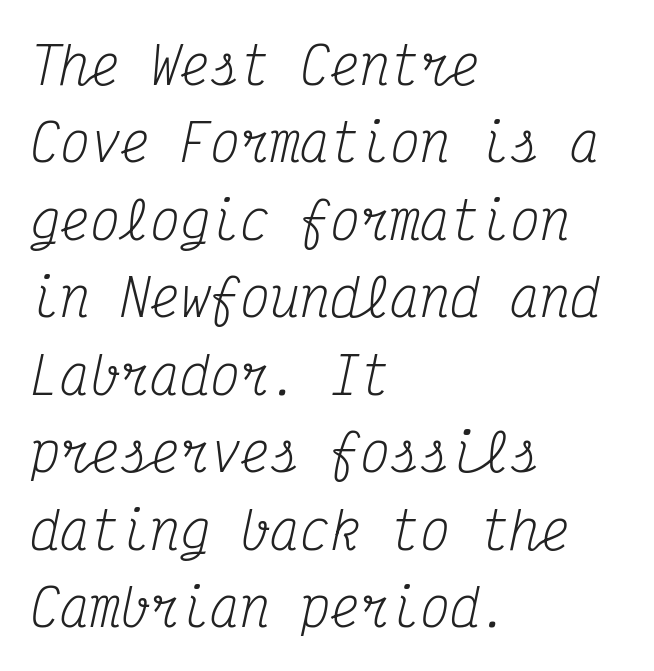
{"serif": "yes", "italic": "yes", "lean": "right", "slant_degrees": 12, "bold": "no", "weight": "regular", "width": "condensed", "stroke_contrast": "medium", "x_height": "medium", "monospaced": "yes", "underline": "no", "align": "left", "line_spacing": "normal", "line_spacing_ratio": 1.55, "letter_spacing": "normal", "letter_spacing_em": 0.0, "glyph_px": 50}
